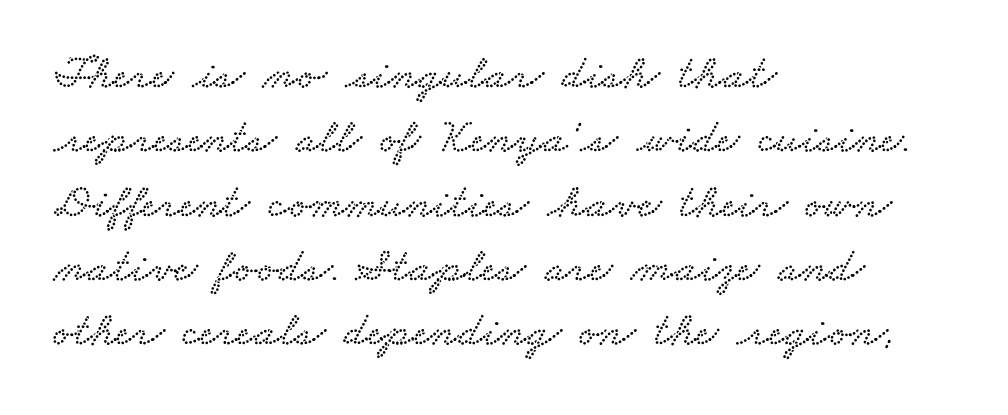
Do the characters align in a grid? No, the font is proportional. Layout note: lines flush left. Rule under the text: the space is simply empty. Successive baselines arrive at the customary interval. Examine the stroke ends and you'll spot serifs.
